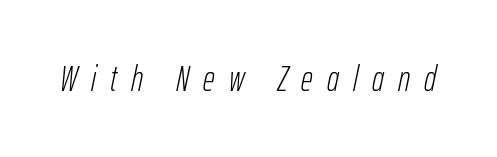
The characters are drawn with everyday or finer stroke widths. The gaps between neighbouring characters are conspicuously large. Does the lettering tilt? It does — this is italic. The passage shown is not underscored anywhere. The rendering uses natural spacing where letterforms have individual widths.
